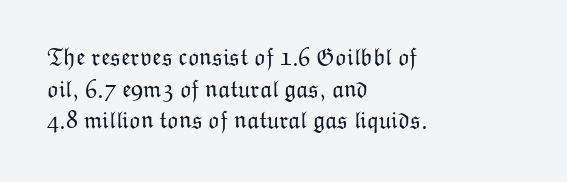
Q: Is the text bold? A: No.
Q: Is the text italic (slanted)? A: No, it is upright.
Q: Is the text underlined? A: No.
Q: How is the paragraph aligned? A: Left-aligned.
Q: Is the spacing between letters normal or unusually wide? A: Normal.
Q: Is the spacing between lines tight, normal or loose? A: Normal.
